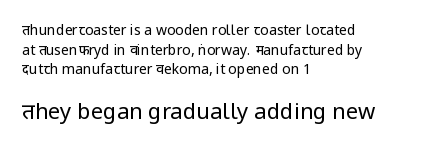
{"italic": "no", "bold": "no", "underline": "no", "align": "left", "line_spacing": "normal", "line_spacing_ratio": 1.41, "letter_spacing": "normal", "letter_spacing_em": 0.0, "larger_block": "second", "size_ratio": 1.57, "glyph_px": 22}
